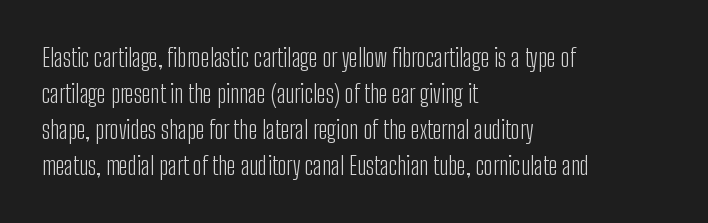
The rendering anchors every line to the left-hand side. Words appear dense and cohesive because spacing is normal. Does the leading feel generous? No, just average. A quiet, ordinary-to-light weight characterises the typeface.
